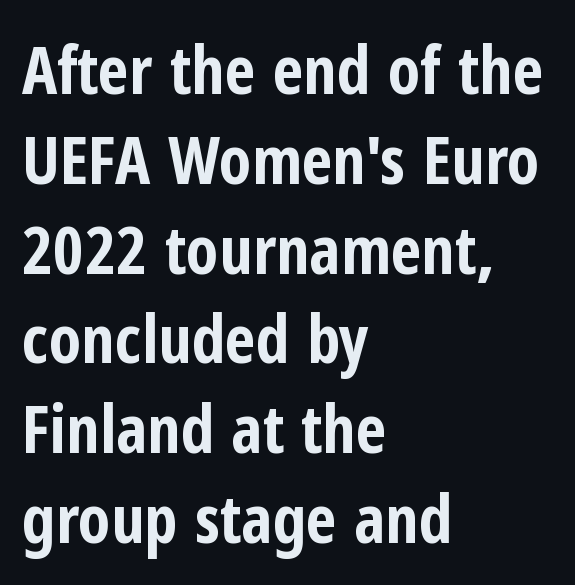
Q: Is the text bold? A: Yes.
Q: Is the text italic (slanted)? A: No, it is upright.
Q: Is the typeface a serif or a sans-serif typeface? A: Sans-serif.
Q: Is the text underlined? A: No.
Q: How is the paragraph aligned? A: Left-aligned.
Q: Is the spacing between letters normal or unusually wide? A: Normal.
Q: Is the spacing between lines tight, normal or loose? A: Normal.
Q: Width (condensed, normal, or wide)? A: Condensed.
Q: Stroke contrast? A: Low.
Q: x-height? A: Medium.
Q: Monospaced? A: No.
